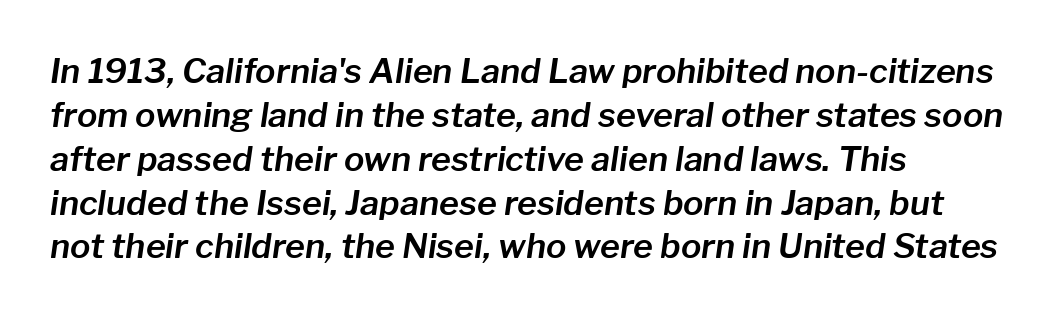
The image shows 34 px text type, italic (leaning right); set left-aligned, normal line spacing (1.29x), normal letter spacing, not underlined; low stroke contrast and a medium x-height.
